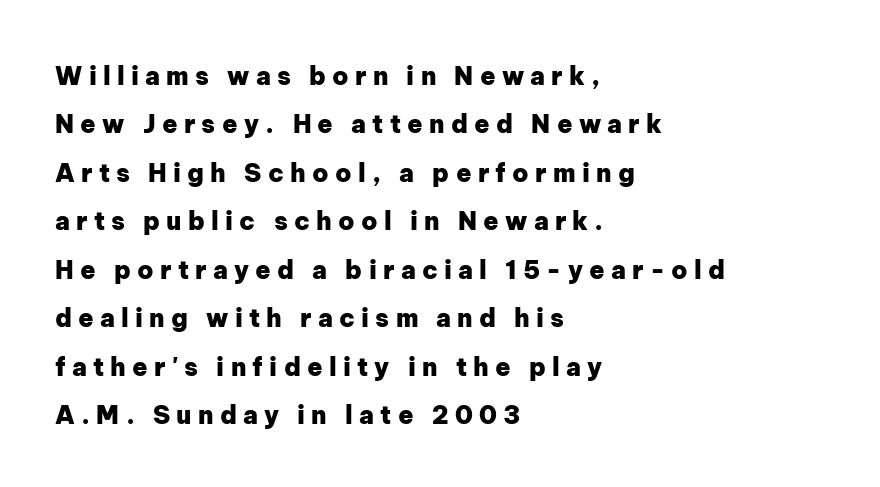
Q: Is the text bold? A: Yes.
Q: Is the text italic (slanted)? A: No, it is upright.
Q: Is the text underlined? A: No.
Q: How is the paragraph aligned? A: Left-aligned.
Q: Is the spacing between letters normal or unusually wide? A: Unusually wide.
Q: Is the spacing between lines tight, normal or loose? A: Loose.
